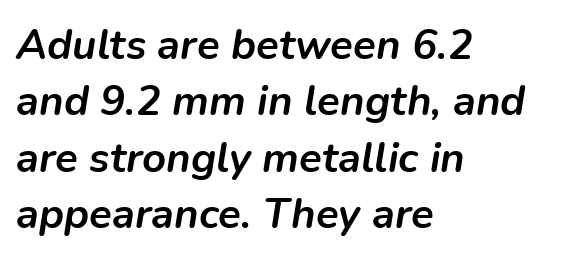
The image shows 42 px semibold type, italic (leaning right); set left-aligned, normal line spacing (1.34x), normal letter spacing, not underlined; low stroke contrast and a medium x-height.
